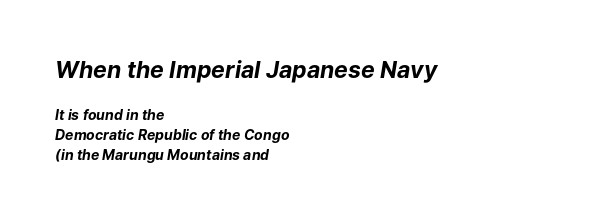
{"italic": "yes", "lean": "right", "slant_degrees": 9, "bold": "yes", "underline": "no", "align": "left", "line_spacing": "normal", "line_spacing_ratio": 1.42, "letter_spacing": "normal", "letter_spacing_em": 0.0, "larger_block": "first", "size_ratio": 1.64, "glyph_px": 23}
